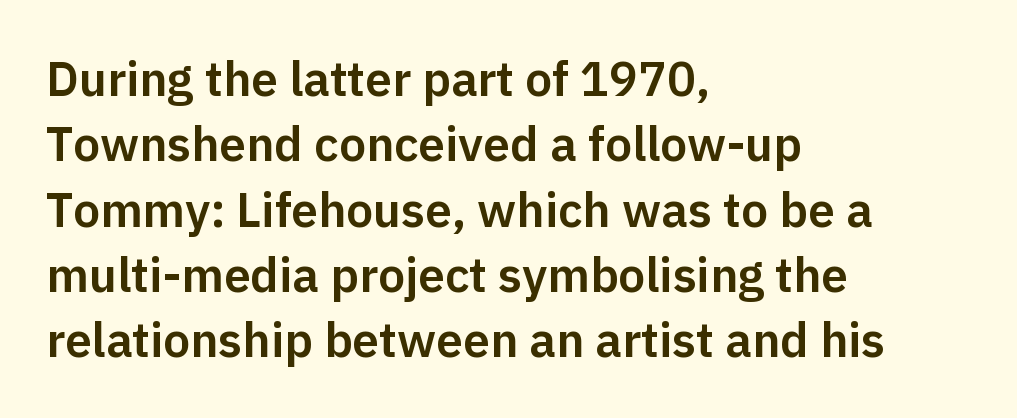
Default kerning and tracking; the words read as compact shapes. The rendering uses a moderate line-height, typical for paragraphs. The typesetter chose a ragged-right arrangement here. The axis of the letterforms is exactly vertical. Clear beneath every line of the passage.
